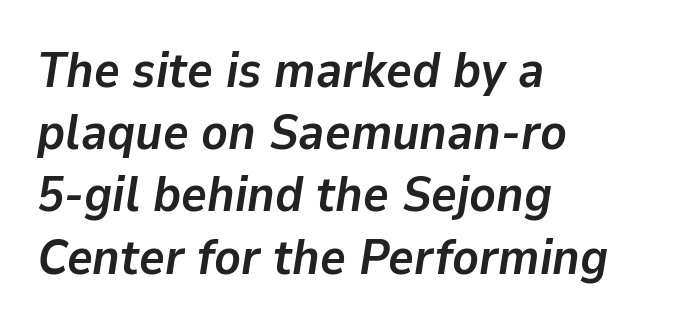
{"italic": "yes", "lean": "right", "slant_degrees": 9, "bold": "yes", "weight": "semibold", "width": "normal", "stroke_contrast": "low", "x_height": "medium", "monospaced": "no", "underline": "no", "align": "left", "line_spacing": "normal", "line_spacing_ratio": 1.27, "letter_spacing": "normal", "letter_spacing_em": 0.0, "glyph_px": 49}
